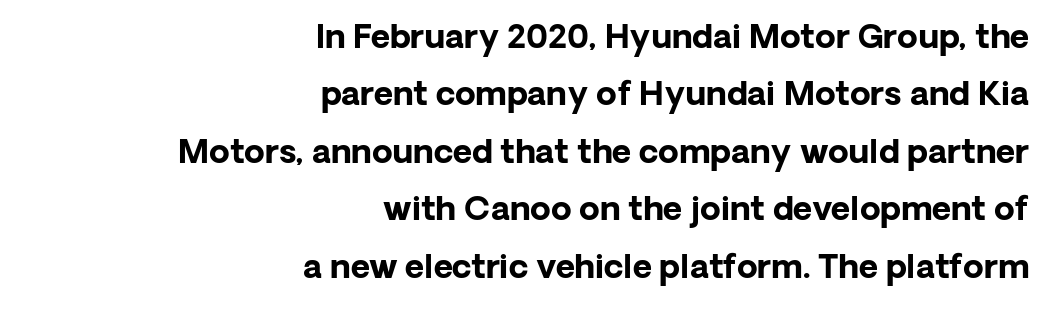
In terms of letterspacing, this is plain default setting. Right-aligned paragraph, ragged on the left. Here the designer chose a conventional face with non-uniform glyph widths. Type without underlining.
